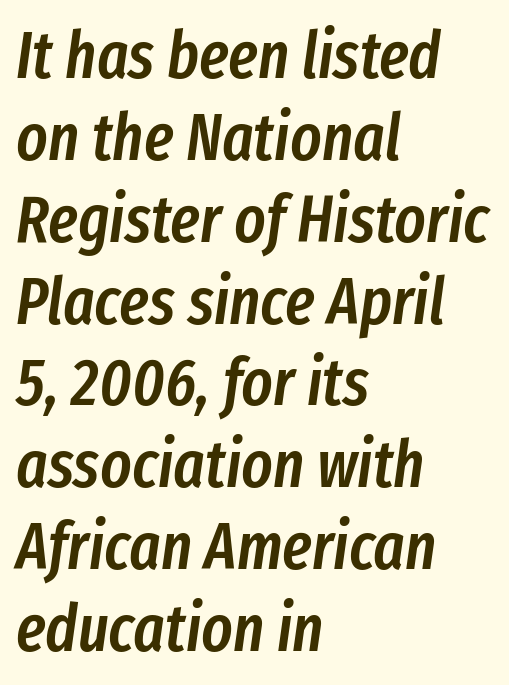
The image shows 66 px semibold, condensed type, italic (leaning right); set left-aligned, line spacing 1.24x, normal letter spacing, not underlined; low stroke contrast and a medium x-height.
